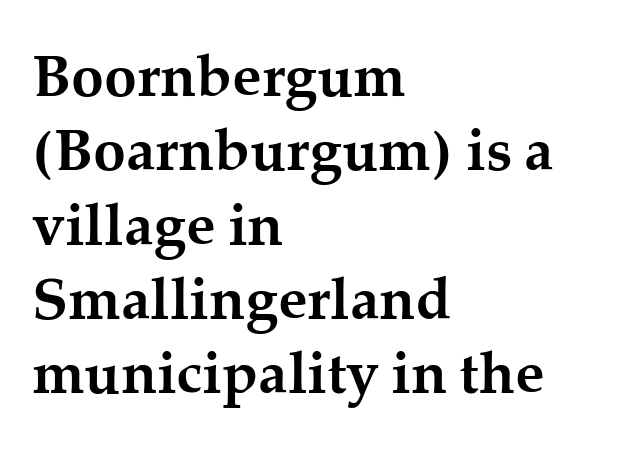
Q: Is the text bold? A: Yes.
Q: Is the text italic (slanted)? A: No, it is upright.
Q: Is the typeface a serif or a sans-serif typeface? A: Serif.
Q: Is the text underlined? A: No.
Q: How is the paragraph aligned? A: Left-aligned.
Q: Is the spacing between letters normal or unusually wide? A: Normal.
Q: Is the spacing between lines tight, normal or loose? A: Normal.
Q: Width (condensed, normal, or wide)? A: Normal.
Q: Stroke contrast? A: Medium.
Q: x-height? A: Medium.
Q: Monospaced? A: No.
